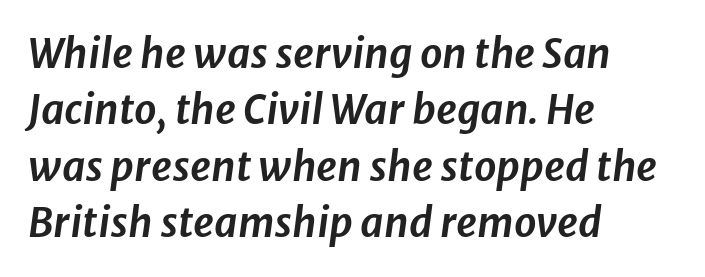
Q: Is the text italic (slanted)? A: Yes, it leans right by about 8 degrees.
Q: Is the text underlined? A: No.
Q: How is the paragraph aligned? A: Left-aligned.
Q: Is the spacing between letters normal or unusually wide? A: Normal.
Q: Is the spacing between lines tight, normal or loose? A: Normal.
Q: Width (condensed, normal, or wide)? A: Normal.
Q: Stroke contrast? A: Low.
Q: x-height? A: Medium.
Q: Monospaced? A: No.
